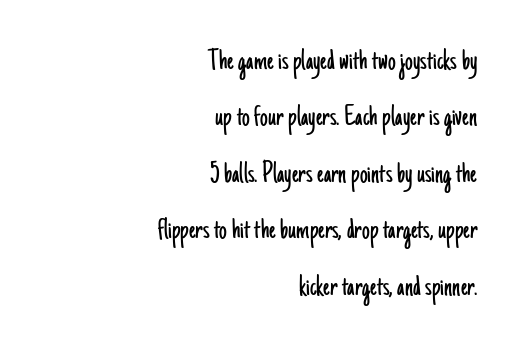
Q: Is the text bold? A: No.
Q: Is the text italic (slanted)? A: No, it is upright.
Q: Is the typeface a serif or a sans-serif typeface? A: Sans-serif.
Q: Is the text underlined? A: No.
Q: How is the paragraph aligned? A: Right-aligned.
Q: Is the spacing between letters normal or unusually wide? A: Normal.
Q: Width (condensed, normal, or wide)? A: Condensed.
Q: Stroke contrast? A: Low.
Q: x-height? A: Small.
Q: Monospaced? A: No.
